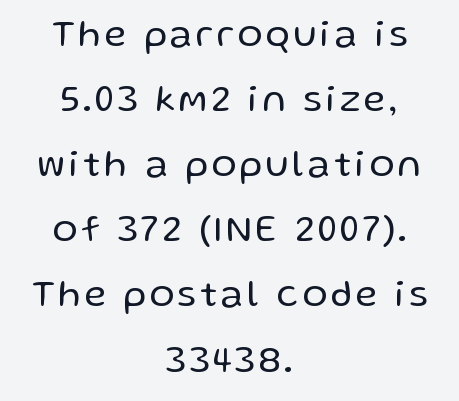
{"serif": "no", "italic": "no", "bold": "no", "weight": "regular", "width": "normal", "stroke_contrast": "low", "x_height": "medium", "monospaced": "no", "underline": "no", "align": "center", "line_spacing_ratio": 1.76, "glyph_px": 37}
